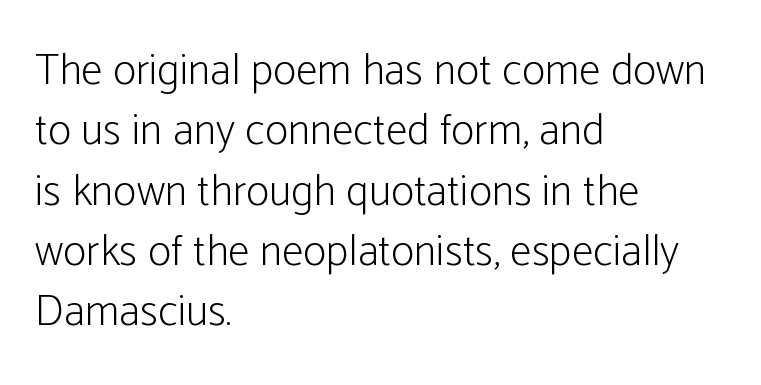
The image shows 44 px light, condensed sans-serif type, upright; set left-aligned, normal line spacing (1.37x), normal letter spacing, not underlined; low stroke contrast and a medium x-height.
